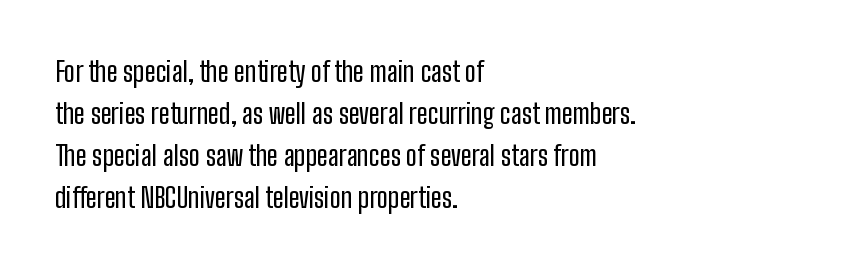
The image shows 27 px text type, upright; set left-aligned, normal line spacing (1.56x), normal letter spacing, not underlined.
